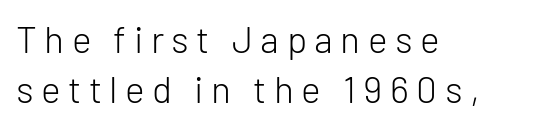
The image shows 37 px light sans-serif type, upright; set left-aligned, normal line spacing (1.34x), unusually wide letter spacing (+0.2 em), not underlined; low stroke contrast and a medium x-height.
